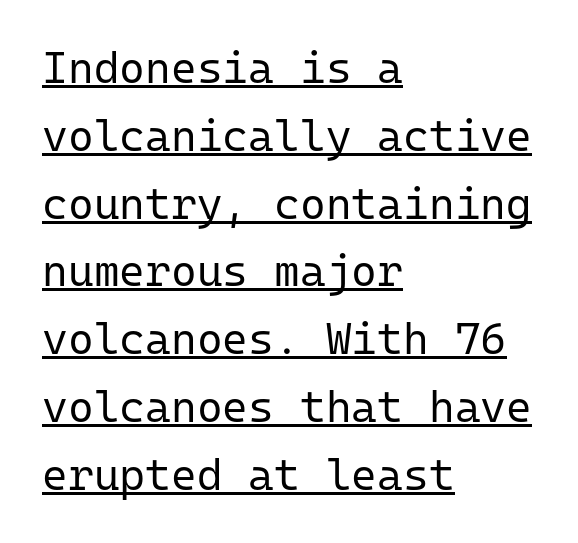
{"serif": "no", "italic": "no", "bold": "no", "weight": "regular", "width": "normal", "stroke_contrast": "low", "x_height": "medium", "monospaced": "yes", "underline": "yes", "align": "left", "line_spacing": "normal", "line_spacing_ratio": 1.54, "letter_spacing": "normal", "letter_spacing_em": 0.0, "glyph_px": 44}
